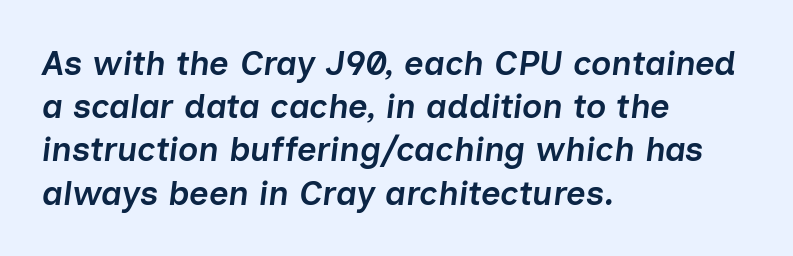
{"italic": "yes", "lean": "right", "slant_degrees": 7, "bold": "semi", "weight": "semibold", "width": "normal", "stroke_contrast": "low", "x_height": "medium", "monospaced": "no", "underline": "no", "align": "left", "line_spacing": "normal", "line_spacing_ratio": 1.27, "letter_spacing": "normal", "letter_spacing_em": 0.0, "glyph_px": 34}
